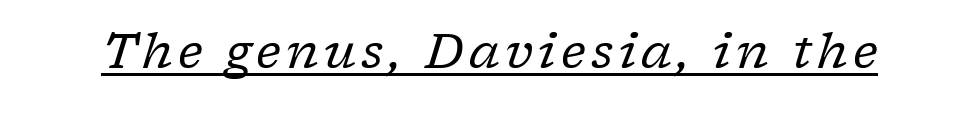
Q: Is the text bold? A: No.
Q: Is the text italic (slanted)? A: Yes, it leans right by about 17 degrees.
Q: Is the typeface a serif or a sans-serif typeface? A: Serif.
Q: Is the text underlined? A: Yes.
Q: Width (condensed, normal, or wide)? A: Normal.
Q: Stroke contrast? A: Low.
Q: x-height? A: Medium.
Q: Monospaced? A: No.
